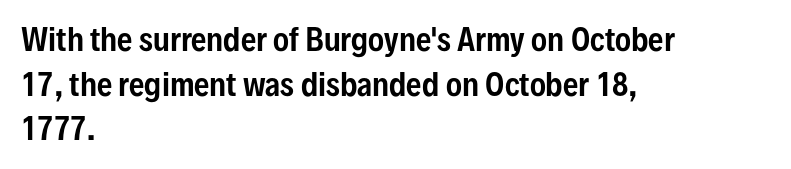
Which margin do the lines hug? The left one — the right edge is uneven. The foot of each line stays bare and open. How would I describe the line gaps? Plain and ordinary. Unlike a traditional serif, this face leaves its strokes unadorned. Spacing verdict: proportional, widths tailored to each character.
